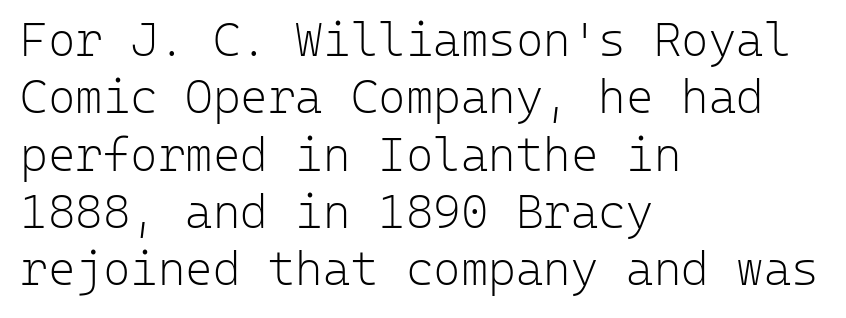
The image shows 47 px light sans-serif type, upright, monospaced; set left-aligned, line spacing 1.22x, normal letter spacing, not underlined; low stroke contrast and a medium x-height.
